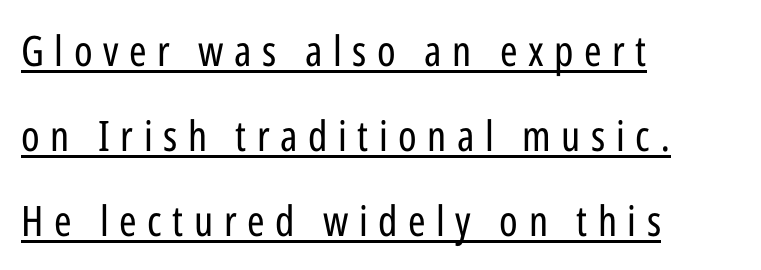
The image shows 42 px regular-weight, condensed sans-serif type, upright; set left-aligned, loose line spacing (2.02x), unusually wide letter spacing (+0.25 em), underlined; low stroke contrast and a medium x-height.
